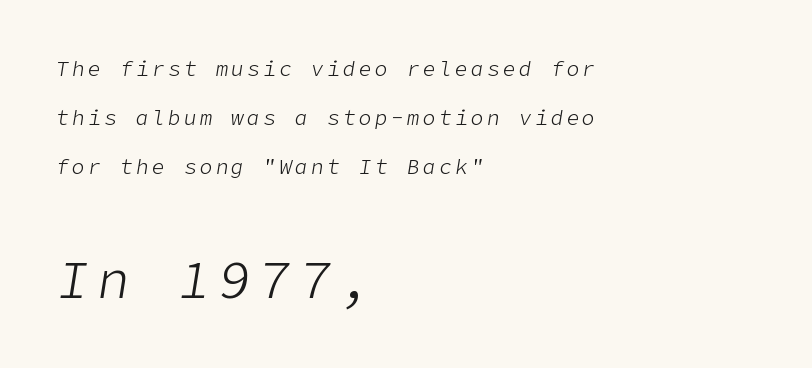
Does the leading feel generous? Absolutely, it's lavish. Character size in the trailing block exceeds that of the leading block. These lines were composed using italics. Teacher's note: observe the even left margin — that is flush-left alignment. The typeface has the unassuming heft of standard copy or less. A bare baseline throughout the passage.
